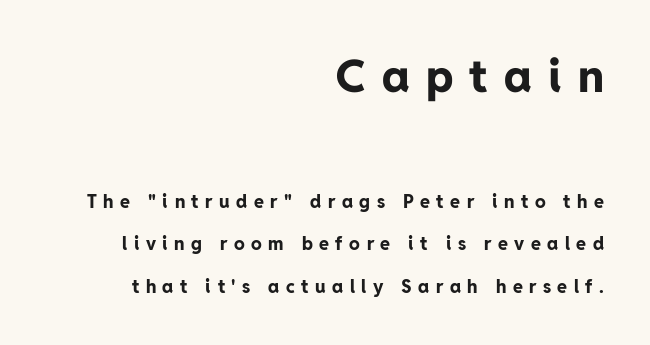
The rendering uses natural spacing where letterforms have individual widths. Typesetter's note — upper block bumped up in size, lower block left smaller. Which margin do the lines hug? The right one — the left edge is uneven. What weight is shown? A full bold with thick strokes. A great deal of white space separates one row of letters from the next.
